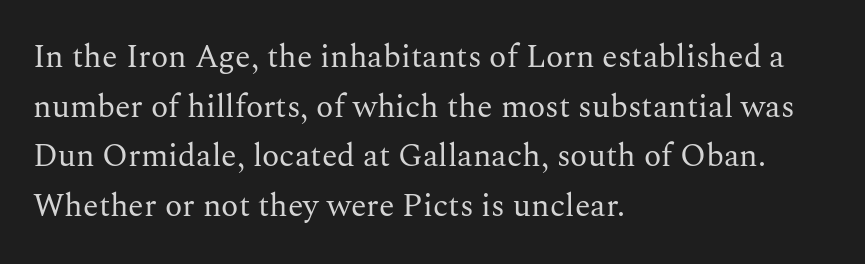
{"serif": "yes", "italic": "no", "bold": "no", "weight": "regular", "width": "normal", "stroke_contrast": "medium", "x_height": "medium", "monospaced": "no", "underline": "no", "align": "left", "line_spacing": "normal", "line_spacing_ratio": 1.55, "letter_spacing": "normal", "letter_spacing_em": 0.0, "glyph_px": 32}
